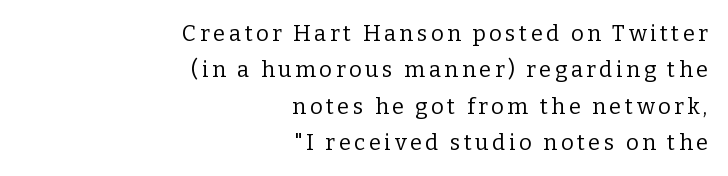
{"italic": "no", "bold": "no", "underline": "no", "align": "right", "line_spacing": "normal", "line_spacing_ratio": 1.65, "glyph_px": 22}
